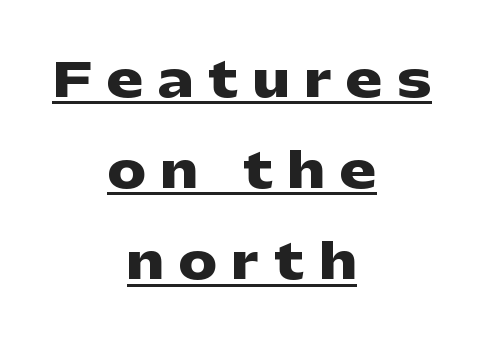
Q: Is the text bold? A: Yes.
Q: Is the text italic (slanted)? A: No, it is upright.
Q: Is the typeface a serif or a sans-serif typeface? A: Sans-serif.
Q: Is the text underlined? A: Yes.
Q: How is the paragraph aligned? A: Centered.
Q: Is the spacing between letters normal or unusually wide? A: Unusually wide.
Q: Is the spacing between lines tight, normal or loose? A: Loose.
Q: Width (condensed, normal, or wide)? A: Wide.
Q: Stroke contrast? A: Low.
Q: x-height? A: Medium.
Q: Monospaced? A: No.
